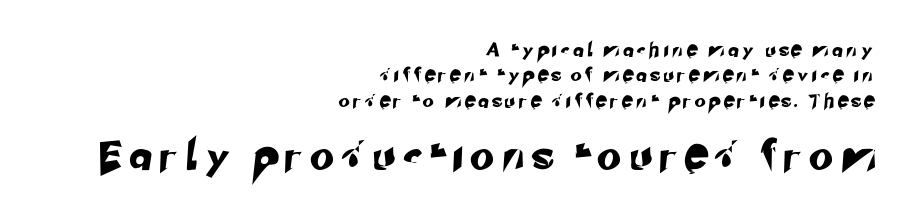
The passage shown is typed in a proportional face where columns would drift. Character size in the trailing block exceeds that of the leading block. Does the type have serifs? No, each stem ends abruptly. Where is the straight margin? On the right. Check the space under the baseline: it is left empty.
